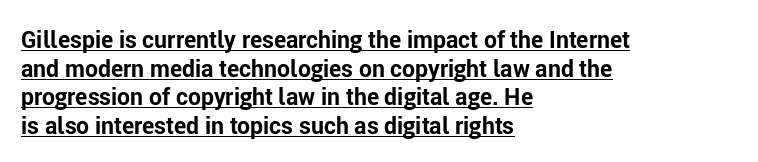
{"italic": "no", "bold": "yes", "underline": "yes", "align": "left", "line_spacing_ratio": 1.24, "letter_spacing": "normal", "letter_spacing_em": 0.0, "glyph_px": 23}
